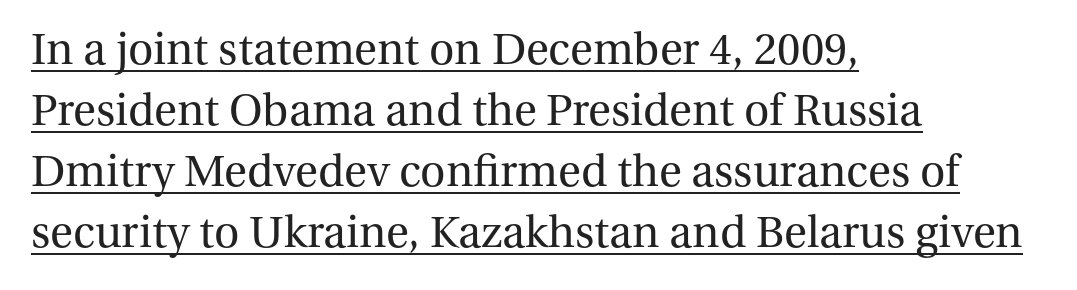
Q: Is the text bold? A: No.
Q: Is the text italic (slanted)? A: No, it is upright.
Q: Is the typeface a serif or a sans-serif typeface? A: Serif.
Q: Is the text underlined? A: Yes.
Q: How is the paragraph aligned? A: Left-aligned.
Q: Is the spacing between letters normal or unusually wide? A: Normal.
Q: Is the spacing between lines tight, normal or loose? A: Normal.
Q: Width (condensed, normal, or wide)? A: Normal.
Q: Stroke contrast? A: Medium.
Q: x-height? A: Medium.
Q: Monospaced? A: No.
